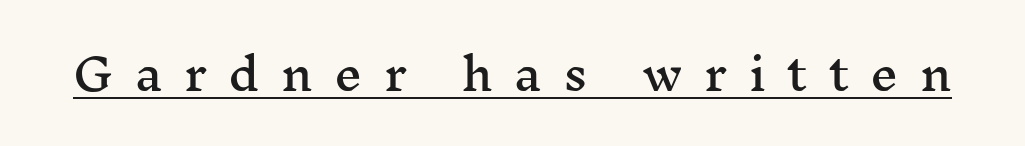
The letters stand upright; this is a roman face. Spacing verdict: proportional, widths tailored to each character. This sample carries an underscore along the baseline area. You could only call the tracking loose — the letters float apart. Letterform terminals end in serifs throughout the passage.
